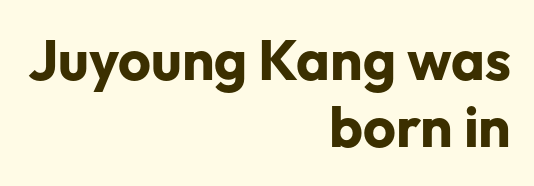
The image shows 57 px bold sans-serif type, upright; set right-aligned, line spacing 1.18x, normal letter spacing, not underlined; low stroke contrast and a medium x-height.
